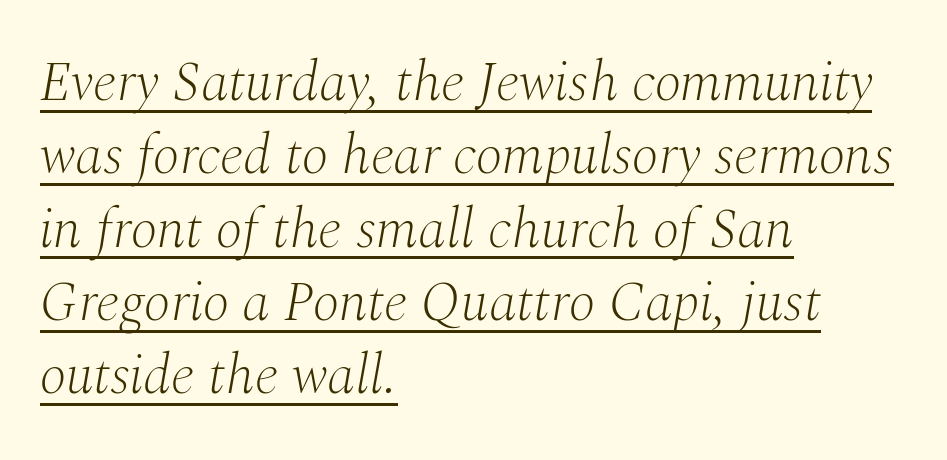
Q: Is the text bold? A: No.
Q: Is the text italic (slanted)? A: Yes, it leans right by about 10 degrees.
Q: Is the typeface a serif or a sans-serif typeface? A: Serif.
Q: Is the text underlined? A: Yes.
Q: How is the paragraph aligned? A: Left-aligned.
Q: Is the spacing between letters normal or unusually wide? A: Normal.
Q: Is the spacing between lines tight, normal or loose? A: Normal.
Q: Width (condensed, normal, or wide)? A: Normal.
Q: Stroke contrast? A: Medium.
Q: x-height? A: Medium.
Q: Monospaced? A: No.
